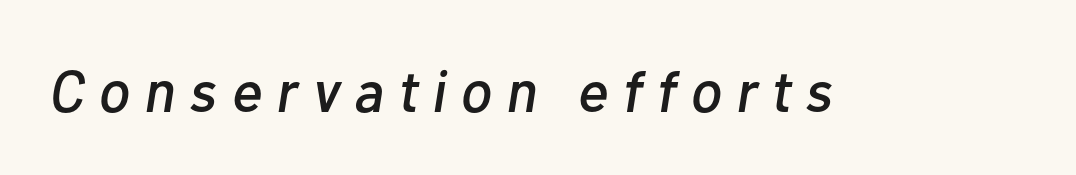
The image shows 58 px text type, italic (leaning right); set unusually wide letter spacing (+0.25 em), not underlined; low stroke contrast and a medium x-height.
